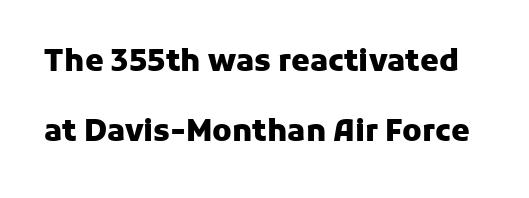
The image shows 30 px heavy sans-serif type, upright; set loose line spacing (2.34x), normal letter spacing, not underlined; low stroke contrast and a medium x-height.
